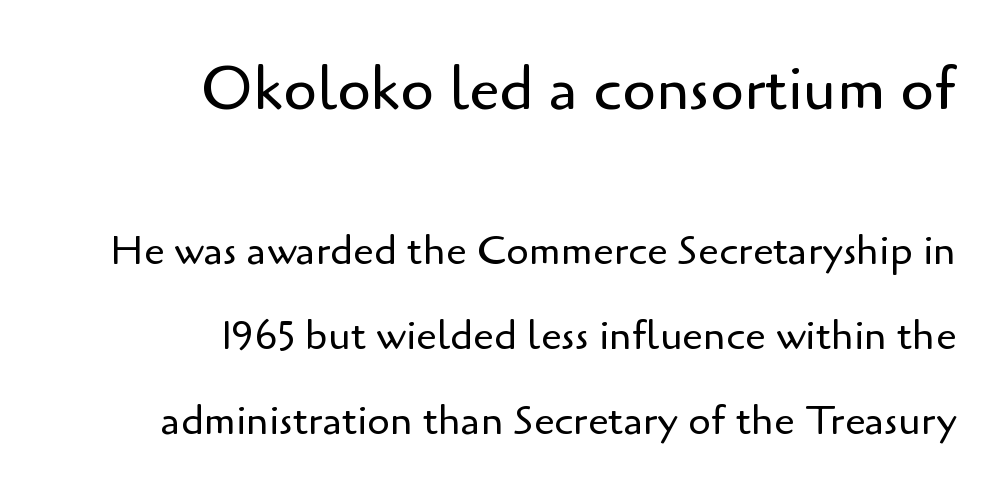
Q: Is the text bold? A: No.
Q: Is the text italic (slanted)? A: No, it is upright.
Q: Is the typeface a serif or a sans-serif typeface? A: Sans-serif.
Q: Is the text underlined? A: No.
Q: How is the paragraph aligned? A: Right-aligned.
Q: Is the spacing between letters normal or unusually wide? A: Normal.
Q: Is the spacing between lines tight, normal or loose? A: Loose.
Q: Which block of text is set in a larger size, the first (top) or the second (bottom)? A: The first (top) one.
Q: Width (condensed, normal, or wide)? A: Normal.
Q: Stroke contrast? A: Low.
Q: x-height? A: Small.
Q: Monospaced? A: No.
